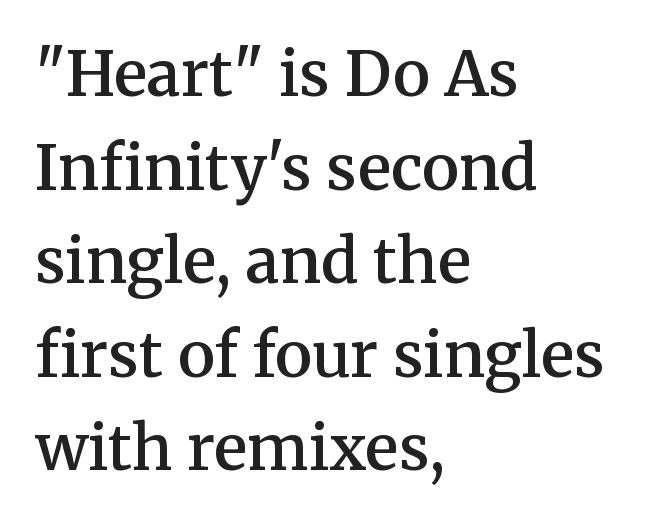
{"serif": "yes", "italic": "no", "bold": "semi", "weight": "semibold", "width": "normal", "stroke_contrast": "medium", "x_height": "medium", "monospaced": "no", "underline": "no", "align": "left", "line_spacing": "normal", "line_spacing_ratio": 1.51, "letter_spacing": "normal", "letter_spacing_em": 0.0, "glyph_px": 62}
